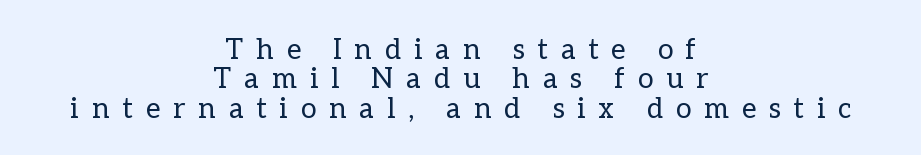
The image shows 28 px regular-weight type, upright; set centered, tight line spacing (1.05x), unusually wide letter spacing (+0.47 em), not underlined; low stroke contrast and a medium x-height.
